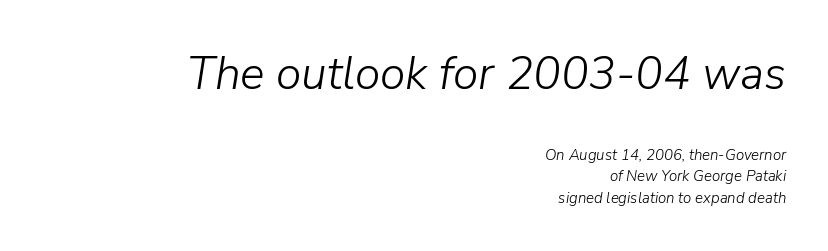
Q: Is the text bold? A: No.
Q: Is the text italic (slanted)? A: Yes, it leans right by about 9 degrees.
Q: Is the text underlined? A: No.
Q: How is the paragraph aligned? A: Right-aligned.
Q: Is the spacing between letters normal or unusually wide? A: Normal.
Q: Is the spacing between lines tight, normal or loose? A: Normal.
Q: Which block of text is set in a larger size, the first (top) or the second (bottom)? A: The first (top) one.
Q: Width (condensed, normal, or wide)? A: Normal.
Q: Stroke contrast? A: Low.
Q: x-height? A: Medium.
Q: Monospaced? A: No.
